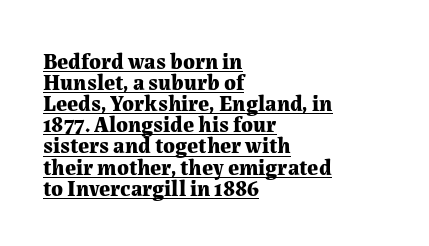
Q: Is the text bold? A: Yes.
Q: Is the text italic (slanted)? A: No, it is upright.
Q: Is the text underlined? A: Yes.
Q: How is the paragraph aligned? A: Left-aligned.
Q: Is the spacing between letters normal or unusually wide? A: Normal.
Q: Is the spacing between lines tight, normal or loose? A: Tight.
